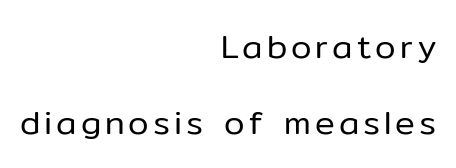
The image shows 33 px regular-weight sans-serif type, upright; set right-aligned, loose line spacing (2.29x), not underlined; low stroke contrast and a medium x-height.
